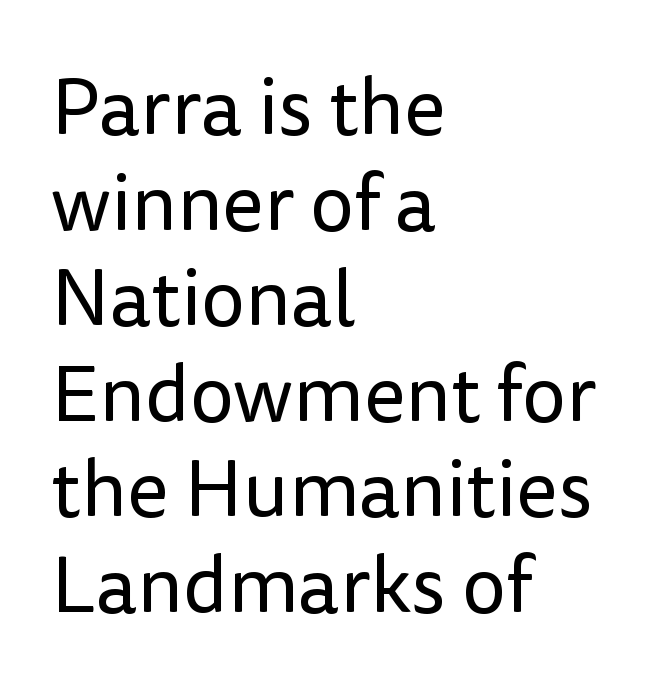
{"serif": "no", "italic": "no", "bold": "no", "weight": "regular", "width": "normal", "stroke_contrast": "low", "x_height": "medium", "monospaced": "no", "underline": "no", "align": "left", "line_spacing_ratio": 1.21, "letter_spacing": "normal", "letter_spacing_em": 0.0, "glyph_px": 79}
